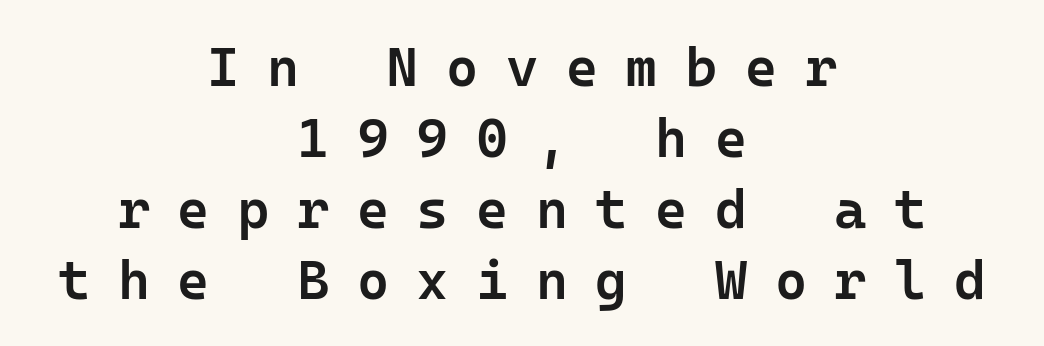
Each letter's strokes conclude bluntly, with no projecting serifs. Unmarked baselines from the first word to the last. Designer's note — italics off, roman on. The rows are spaced the way most documents space them.
